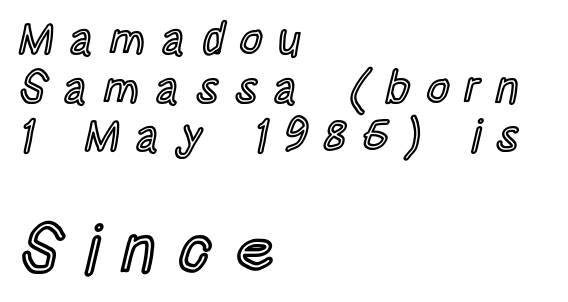
The image shows 67 px condensed type; set left-aligned, tight line spacing (1.08x), unusually wide letter spacing (+0.35 em), not underlined; the second (bottom) block is 1.49x larger; a large x-height.
